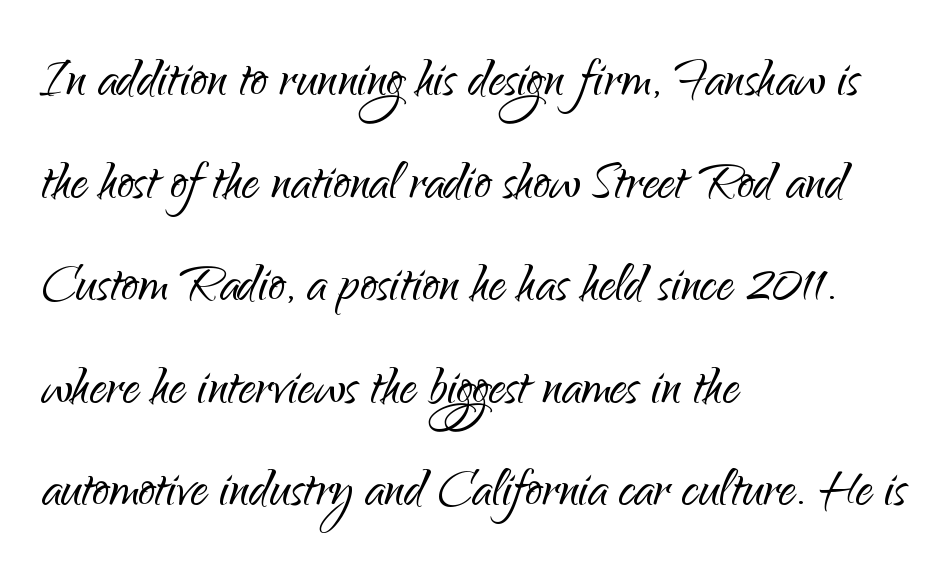
{"serif": "no", "bold": "no", "weight": "light", "width": "normal", "stroke_contrast": "low", "x_height": "small", "monospaced": "no", "underline": "no", "align": "left", "line_spacing": "normal", "line_spacing_ratio": 1.53, "letter_spacing": "normal", "letter_spacing_em": 0.0, "glyph_px": 67}
